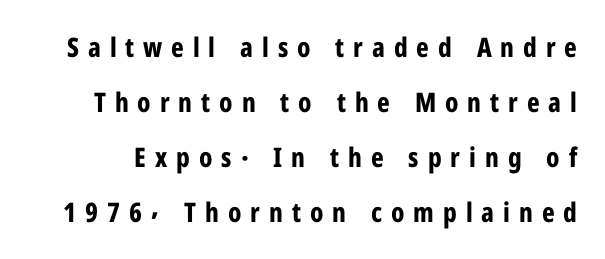
Q: Is the text bold? A: Yes.
Q: Is the text italic (slanted)? A: No, it is upright.
Q: Is the text underlined? A: No.
Q: Is the spacing between letters normal or unusually wide? A: Unusually wide.
Q: Is the spacing between lines tight, normal or loose? A: Loose.
